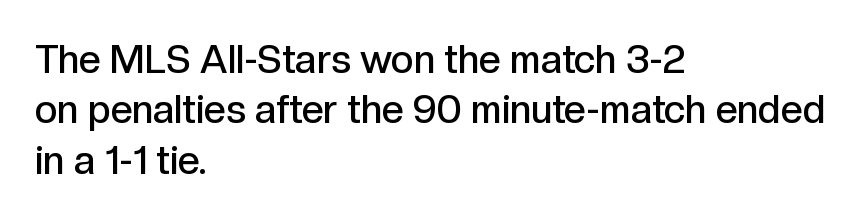
{"serif": "no", "italic": "no", "bold": "semi", "weight": "semibold", "width": "normal", "x_height": "medium", "monospaced": "no", "underline": "no", "align": "left", "line_spacing": "normal", "line_spacing_ratio": 1.29, "letter_spacing": "normal", "letter_spacing_em": 0.0, "glyph_px": 39}
